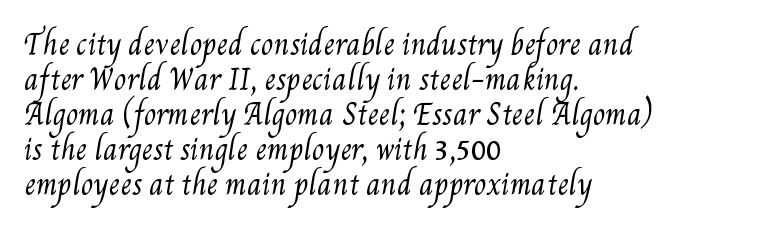
The image shows 28 px regular-weight, condensed type; set left-aligned, normal line spacing (1.25x), normal letter spacing, not underlined; medium stroke contrast and a small x-height.
